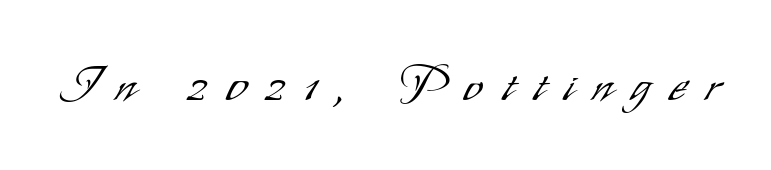
Q: Is the text bold? A: No.
Q: Is the text italic (slanted)? A: Yes.
Q: Is the typeface a serif or a sans-serif typeface? A: Sans-serif.
Q: Is the text underlined? A: No.
Q: Is the spacing between letters normal or unusually wide? A: Unusually wide.
Q: Width (condensed, normal, or wide)? A: Condensed.
Q: Stroke contrast? A: Low.
Q: x-height? A: Small.
Q: Monospaced? A: No.
